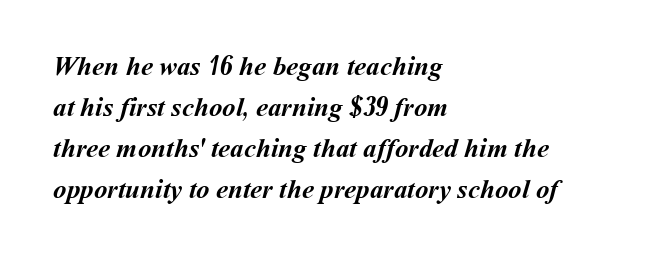
Q: Is the text bold? A: Yes.
Q: Is the text underlined? A: No.
Q: How is the paragraph aligned? A: Left-aligned.
Q: Is the spacing between letters normal or unusually wide? A: Normal.
Q: Is the spacing between lines tight, normal or loose? A: Normal.
